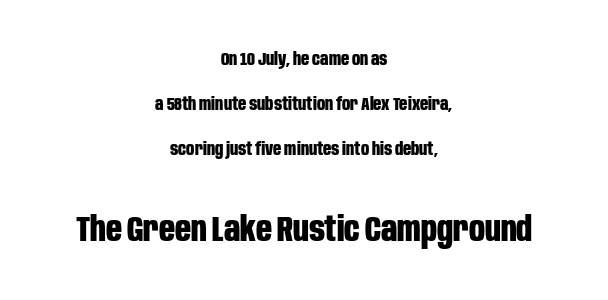
Q: Is the text bold? A: Yes.
Q: Is the text italic (slanted)? A: No, it is upright.
Q: Is the typeface a serif or a sans-serif typeface? A: Sans-serif.
Q: Is the text underlined? A: No.
Q: How is the paragraph aligned? A: Centered.
Q: Is the spacing between letters normal or unusually wide? A: Normal.
Q: Is the spacing between lines tight, normal or loose? A: Loose.
Q: Which block of text is set in a larger size, the first (top) or the second (bottom)? A: The second (bottom) one.
Q: Width (condensed, normal, or wide)? A: Condensed.
Q: Stroke contrast? A: Low.
Q: x-height? A: Large.
Q: Monospaced? A: No.
